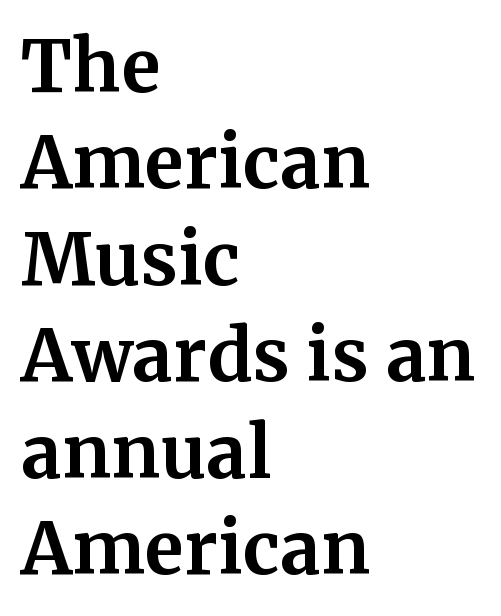
{"serif": "yes", "italic": "no", "bold": "yes", "weight": "bold", "width": "normal", "stroke_contrast": "medium", "x_height": "medium", "monospaced": "no", "underline": "no", "align": "left", "line_spacing": "normal", "line_spacing_ratio": 1.34, "letter_spacing": "normal", "letter_spacing_em": 0.0, "glyph_px": 72}
